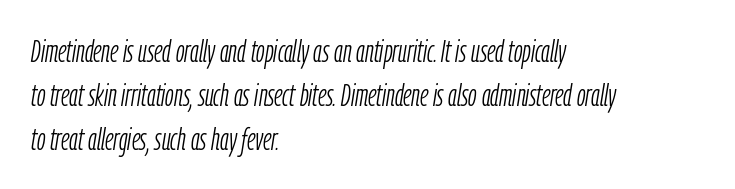
The image shows 31 px light, condensed type, italic (leaning right); set left-aligned, normal line spacing (1.42x), normal letter spacing, not underlined; low stroke contrast and a medium x-height.
